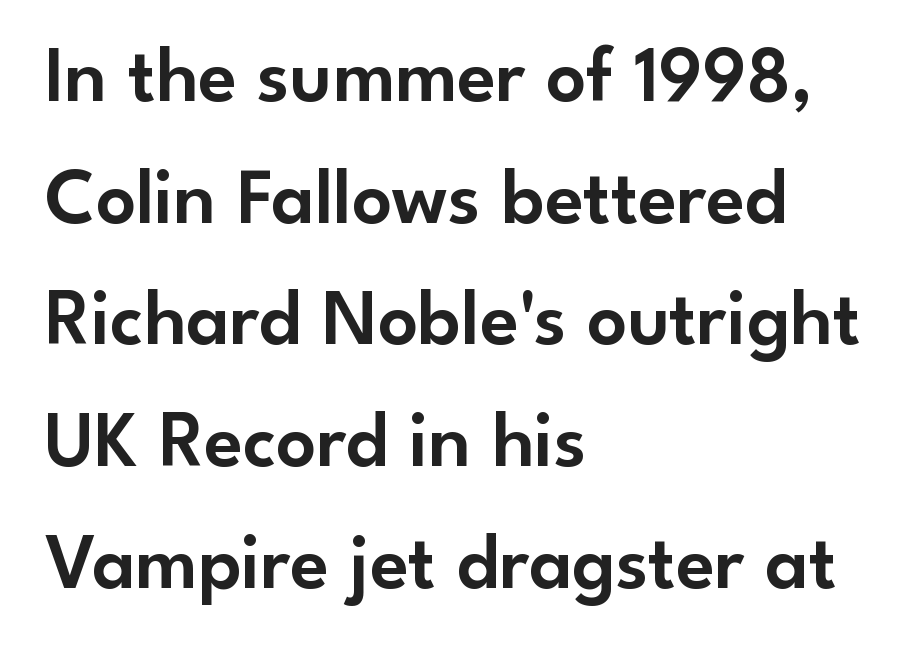
The paragraph shown leans on its left margin. This block has exactly the height ordinary leading produces. Grotesque or geometric, the face here clearly has no serifs. Quick note: not italic, upright. Is this a fixed-width face? No — the glyphs have proportional, varying widths. The glyphs are unaccompanied by any horizontal stroke below them.
